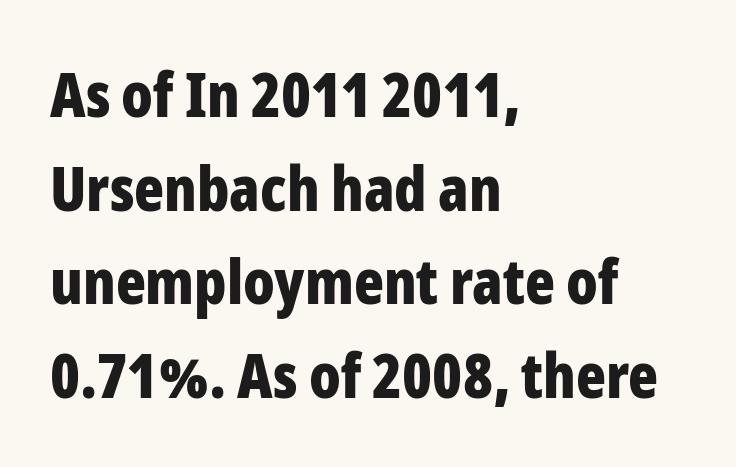
The image shows 62 px bold, condensed sans-serif type, upright; set left-aligned, normal line spacing (1.51x), normal letter spacing, not underlined; low stroke contrast and a medium x-height.
